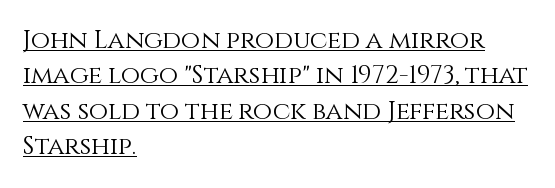
The image shows 25 px text type, upright; set left-aligned, normal line spacing (1.42x), normal letter spacing, underlined.
